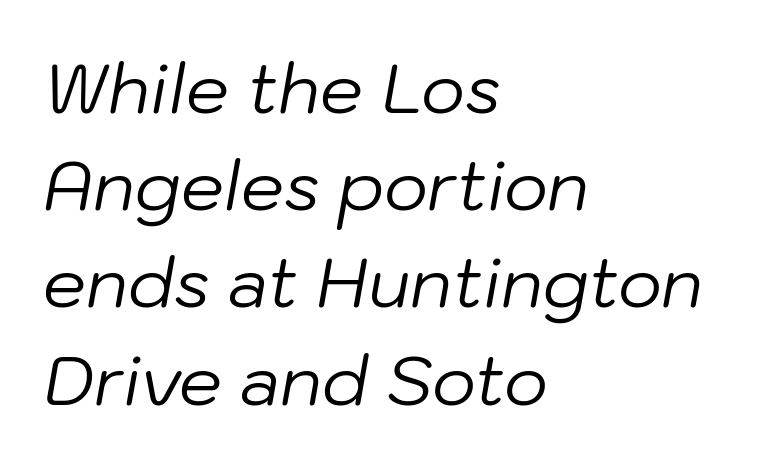
The image shows 68 px regular-weight type, italic (leaning right); set left-aligned, normal line spacing (1.43x), normal letter spacing, not underlined; low stroke contrast and a medium x-height.
